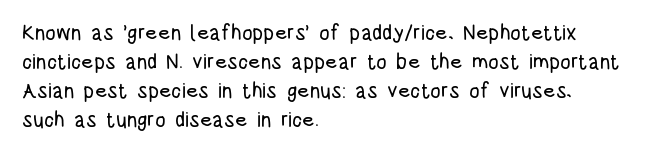
Does the leading feel generous? No, just average. Nobody touched the tracking dial on this one. This is the regular roman posture of the typeface. Visually the block forms a straight wall on the left and a jagged coastline on the right.
